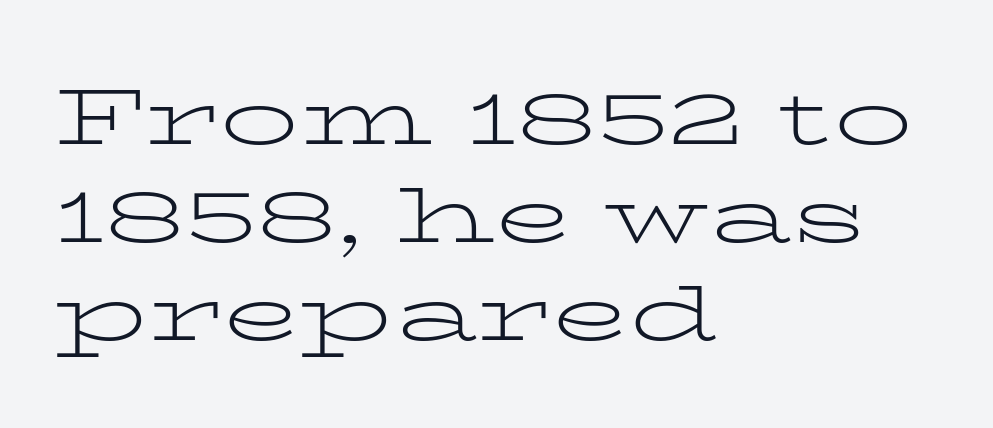
You can tell from the footed stems that serif type was used. Compared with typical body copy, the letter spacing here is the same. This is the regular roman posture of the typeface. A light-to-regular cut is what we see here. Each row of text sits above clean, open space.
